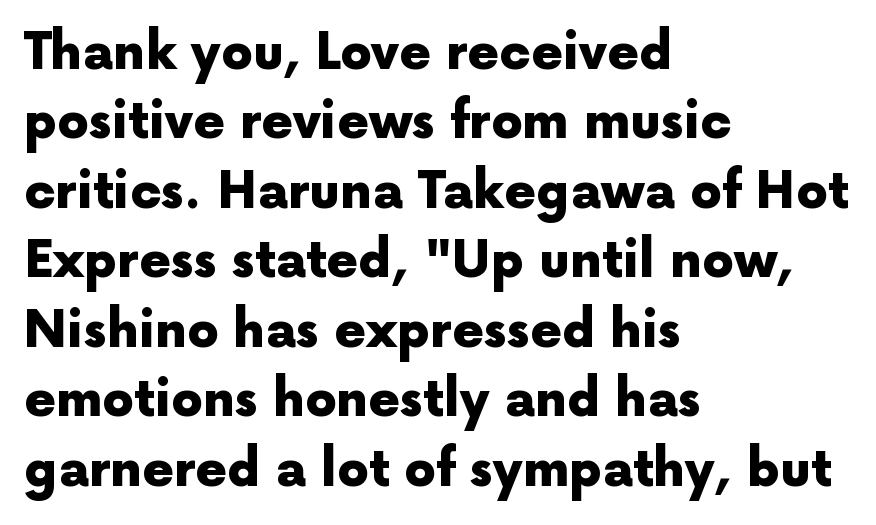
Q: Is the text bold? A: Yes.
Q: Is the text italic (slanted)? A: No, it is upright.
Q: Is the typeface a serif or a sans-serif typeface? A: Sans-serif.
Q: Is the text underlined? A: No.
Q: How is the paragraph aligned? A: Left-aligned.
Q: Is the spacing between letters normal or unusually wide? A: Normal.
Q: Is the spacing between lines tight, normal or loose? A: Normal.
Q: Width (condensed, normal, or wide)? A: Normal.
Q: x-height? A: Medium.
Q: Monospaced? A: No.
